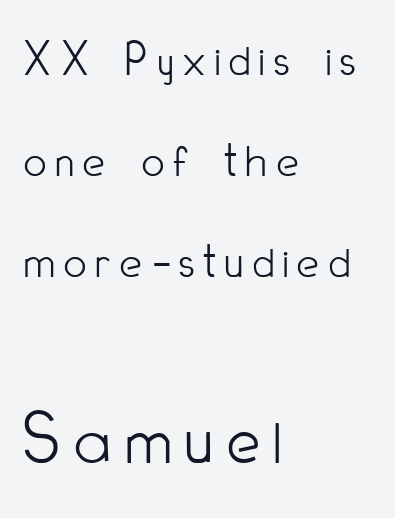
Q: Is the text bold? A: No.
Q: Is the text italic (slanted)? A: No, it is upright.
Q: Is the typeface a serif or a sans-serif typeface? A: Sans-serif.
Q: Is the text underlined? A: No.
Q: How is the paragraph aligned? A: Left-aligned.
Q: Is the spacing between lines tight, normal or loose? A: Loose.
Q: Which block of text is set in a larger size, the first (top) or the second (bottom)? A: The second (bottom) one.
Q: Width (condensed, normal, or wide)? A: Condensed.
Q: Stroke contrast? A: Low.
Q: x-height? A: Small.
Q: Monospaced? A: No.
